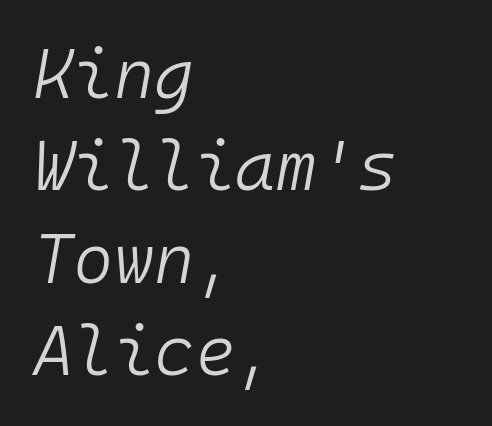
Counters stay open thanks to moderate or lighter strokes. This sample has the even, mechanical cadence of fixed-width lettering. What's the leading like? Ordinary, nothing unusual. The paragraph has a hard left edge and a soft right edge. Nobody touched the tracking dial on this one. The specimen reads as italic at a glance.
